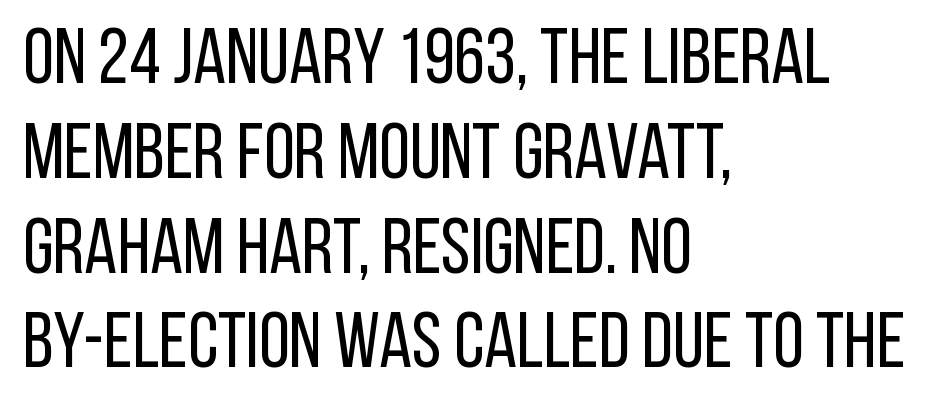
{"serif": "no", "italic": "no", "bold": "no", "weight": "regular", "width": "condensed", "stroke_contrast": "low", "x_height": "large", "monospaced": "no", "underline": "no", "align": "left", "line_spacing_ratio": 1.2, "letter_spacing": "normal", "letter_spacing_em": 0.0, "glyph_px": 79}
